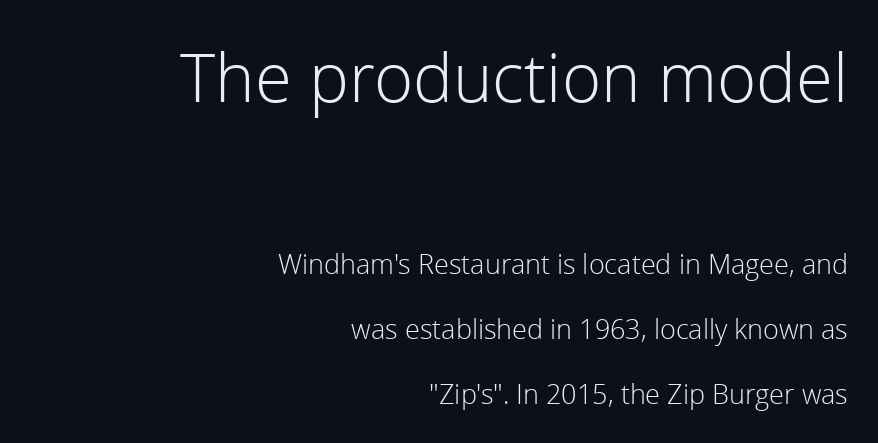
Q: Is the text bold? A: No.
Q: Is the text italic (slanted)? A: No, it is upright.
Q: Is the typeface a serif or a sans-serif typeface? A: Sans-serif.
Q: Is the text underlined? A: No.
Q: How is the paragraph aligned? A: Right-aligned.
Q: Is the spacing between letters normal or unusually wide? A: Normal.
Q: Is the spacing between lines tight, normal or loose? A: Loose.
Q: Which block of text is set in a larger size, the first (top) or the second (bottom)? A: The first (top) one.
Q: Width (condensed, normal, or wide)? A: Normal.
Q: x-height? A: Medium.
Q: Monospaced? A: No.
